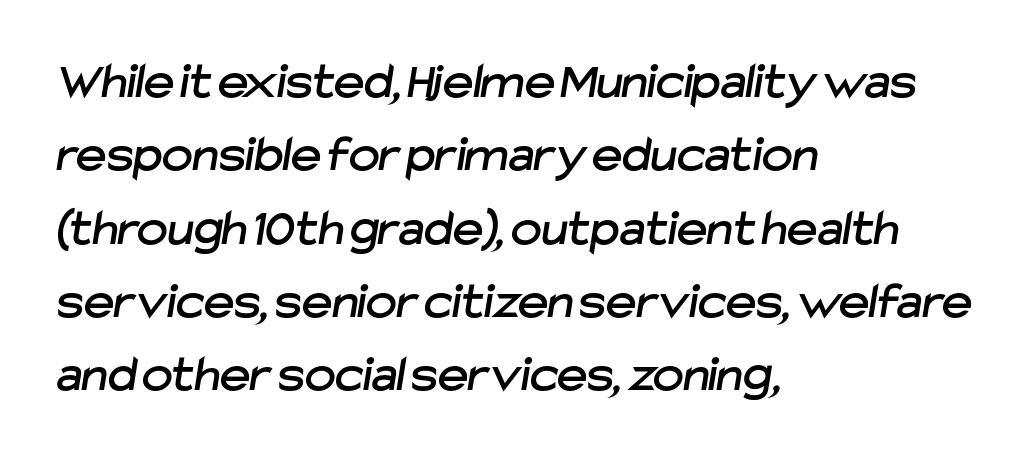
{"serif": "no", "width": "normal", "stroke_contrast": "low", "x_height": "medium", "monospaced": "no", "underline": "no", "align": "left", "line_spacing": "normal", "line_spacing_ratio": 1.41, "letter_spacing": "normal", "letter_spacing_em": 0.0, "glyph_px": 52}
